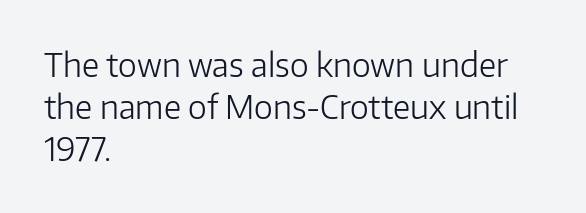
Q: Is the text bold? A: No.
Q: Is the text italic (slanted)? A: No, it is upright.
Q: Is the typeface a serif or a sans-serif typeface? A: Sans-serif.
Q: Is the text underlined? A: No.
Q: How is the paragraph aligned? A: Left-aligned.
Q: Is the spacing between letters normal or unusually wide? A: Normal.
Q: Is the spacing between lines tight, normal or loose? A: Normal.
Q: Width (condensed, normal, or wide)? A: Normal.
Q: Stroke contrast? A: Low.
Q: x-height? A: Medium.
Q: Monospaced? A: No.
